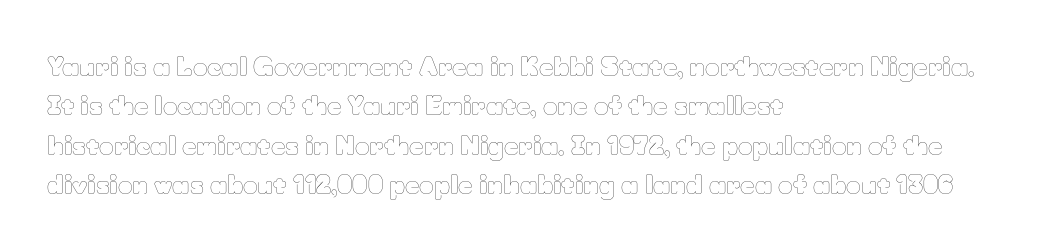
{"italic": "no", "bold": "no", "underline": "no", "align": "left", "line_spacing": "normal", "line_spacing_ratio": 1.58, "letter_spacing": "normal", "letter_spacing_em": 0.0, "glyph_px": 25}
